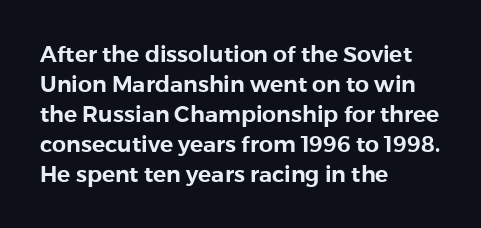
Decoration check: the copy has no underline. A roman cut, with each character standing at attention. The line-height multiplier appears to be the usual default. In CSS terms this would be text-align: left. Words appear dense and cohesive because spacing is normal.
